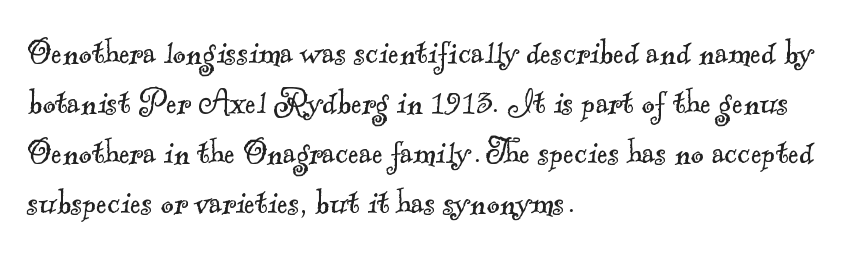
Q: Is the text bold? A: No.
Q: Is the typeface a serif or a sans-serif typeface? A: Serif.
Q: Is the text underlined? A: No.
Q: How is the paragraph aligned? A: Left-aligned.
Q: Is the spacing between letters normal or unusually wide? A: Normal.
Q: Is the spacing between lines tight, normal or loose? A: Normal.
Q: Width (condensed, normal, or wide)? A: Normal.
Q: x-height? A: Small.
Q: Monospaced? A: No.
